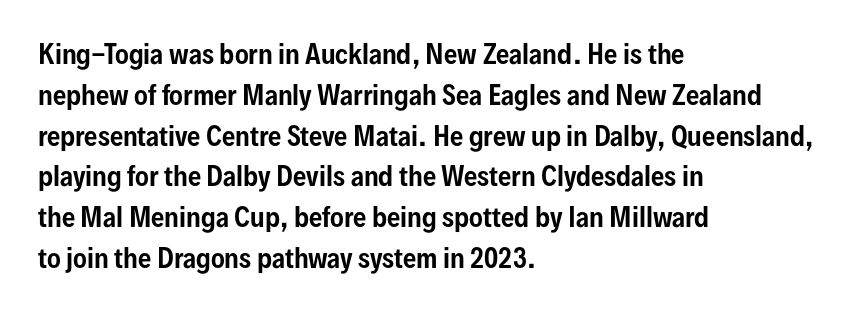
The space between consecutive lines is moderate. This sample uses plain, unmodified letter spacing. Layout note: lines flush left. No italicization has been applied; the sample stays upright. The passage shown is not underscored anywhere.
